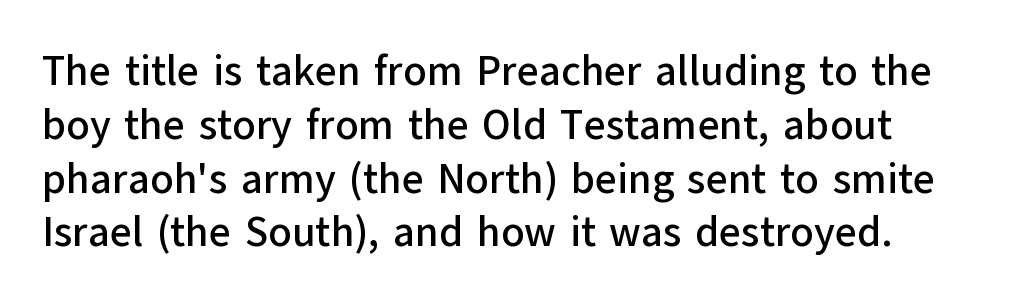
In terms of letterform style, serifs are entirely absent. The strip under each line holds only bare page. If you drew a ruler down the left edge, every line would touch it. Vertical strokes here are truly vertical.
